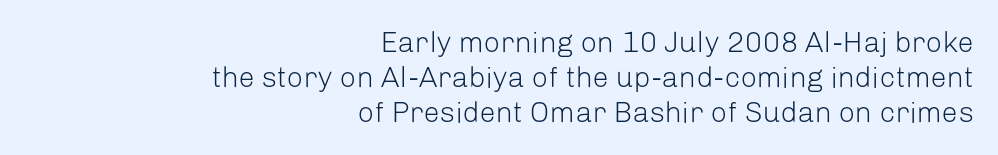
Q: Is the text bold? A: No.
Q: Is the text italic (slanted)? A: No, it is upright.
Q: Is the typeface a serif or a sans-serif typeface? A: Sans-serif.
Q: Is the text underlined? A: No.
Q: How is the paragraph aligned? A: Right-aligned.
Q: Is the spacing between letters normal or unusually wide? A: Normal.
Q: Width (condensed, normal, or wide)? A: Normal.
Q: Stroke contrast? A: Low.
Q: x-height? A: Medium.
Q: Monospaced? A: No.
